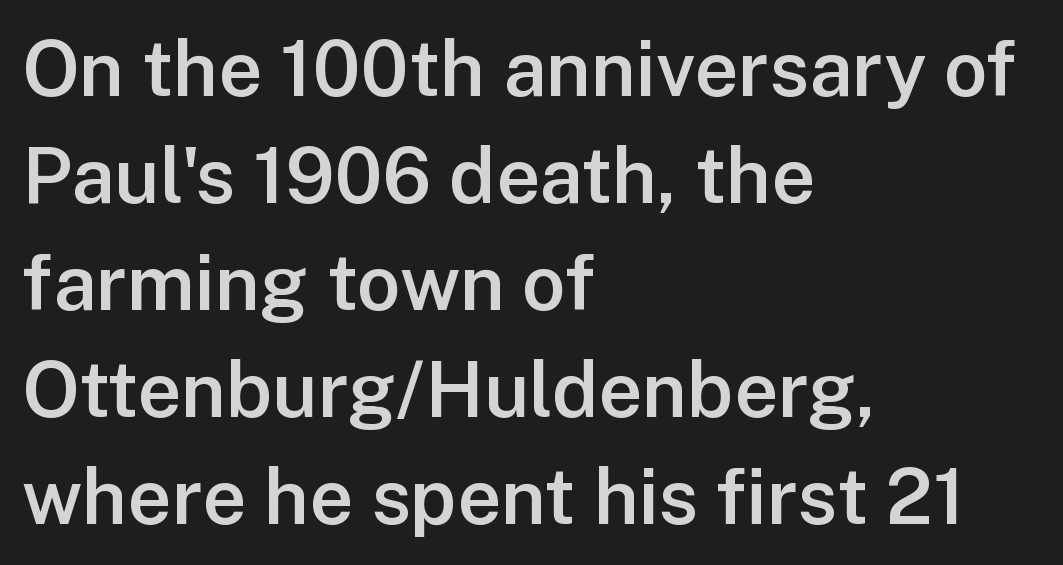
{"serif": "no", "italic": "no", "bold": "semi", "weight": "semibold", "width": "normal", "stroke_contrast": "low", "x_height": "medium", "monospaced": "no", "underline": "no", "align": "left", "line_spacing": "normal", "line_spacing_ratio": 1.39, "letter_spacing": "normal", "letter_spacing_em": 0.0, "glyph_px": 77}
